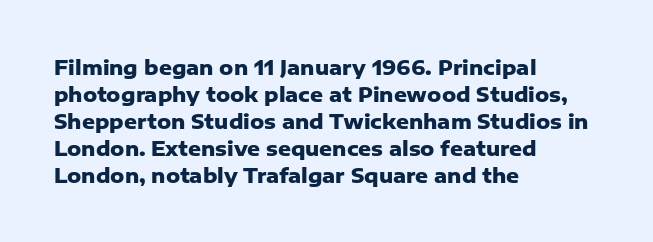
The image shows 20 px bold type, upright; set left-aligned, normal line spacing (1.35x), normal letter spacing, not underlined.
